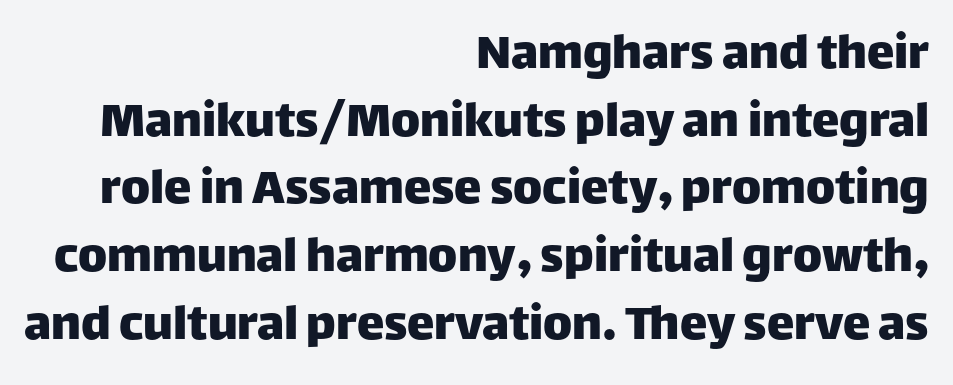
Q: Is the text italic (slanted)? A: No, it is upright.
Q: Is the typeface a serif or a sans-serif typeface? A: Sans-serif.
Q: Is the text underlined? A: No.
Q: How is the paragraph aligned? A: Right-aligned.
Q: Is the spacing between letters normal or unusually wide? A: Normal.
Q: Width (condensed, normal, or wide)? A: Normal.
Q: Stroke contrast? A: Low.
Q: x-height? A: Large.
Q: Monospaced? A: No.
